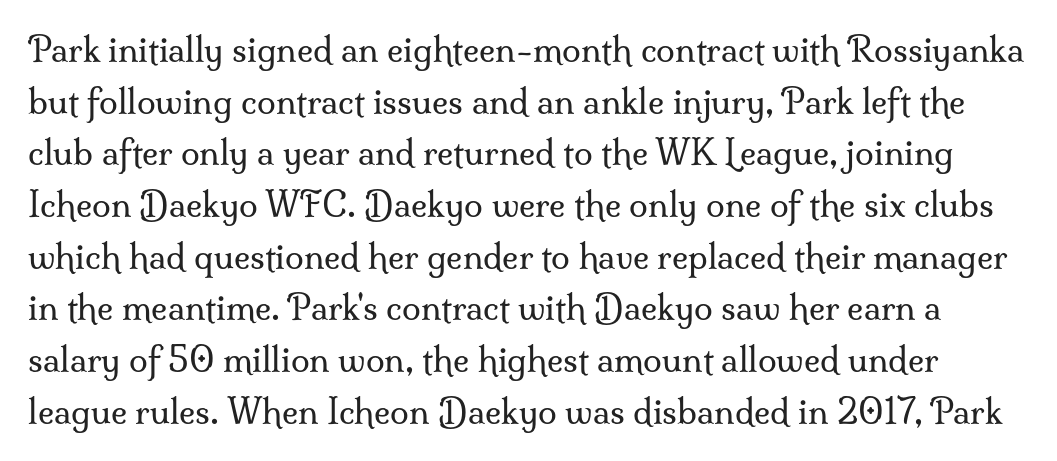
The image shows 34 px regular-weight serif type, upright; set normal line spacing (1.52x), normal letter spacing, not underlined; medium stroke contrast and a small x-height.
